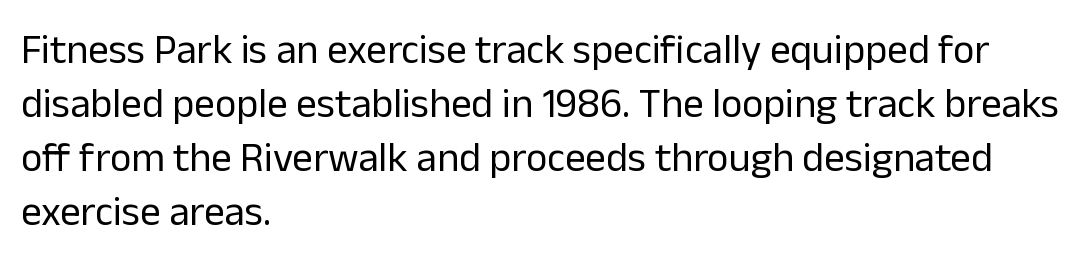
The image shows 41 px regular-weight sans-serif type, upright; set left-aligned, normal line spacing (1.32x), normal letter spacing, not underlined; low stroke contrast and a medium x-height.
